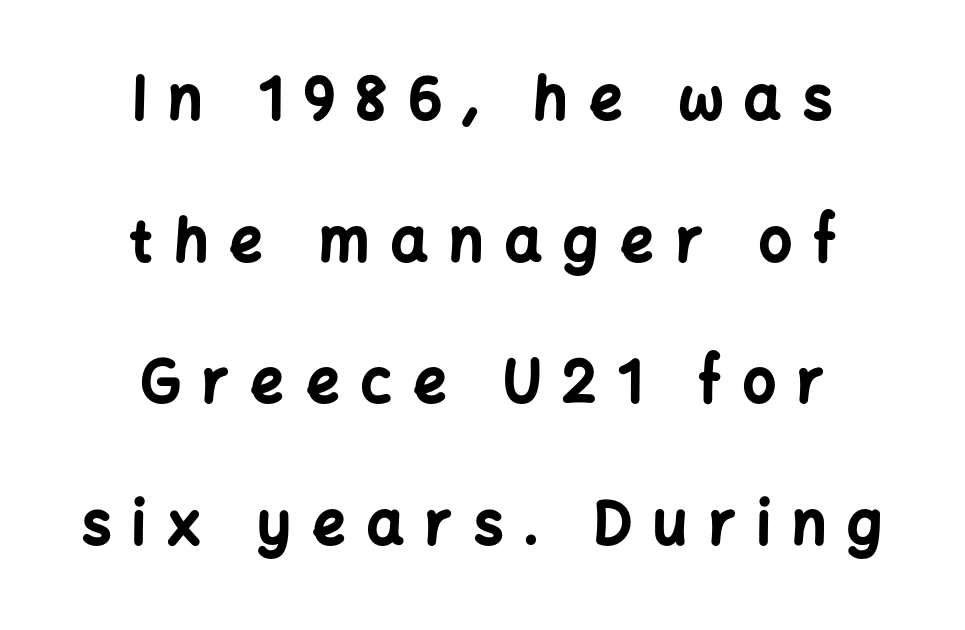
The image shows 58 px bold sans-serif type, upright; set centered, loose line spacing (2.44x), unusually wide letter spacing (+0.37 em), not underlined; low stroke contrast and a medium x-height.
